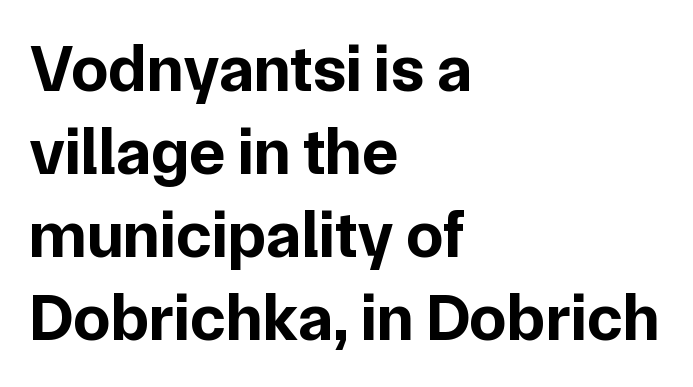
Q: Is the text bold? A: Yes.
Q: Is the text italic (slanted)? A: No, it is upright.
Q: Is the typeface a serif or a sans-serif typeface? A: Sans-serif.
Q: Is the text underlined? A: No.
Q: How is the paragraph aligned? A: Left-aligned.
Q: Is the spacing between letters normal or unusually wide? A: Normal.
Q: Width (condensed, normal, or wide)? A: Normal.
Q: Stroke contrast? A: Low.
Q: x-height? A: Medium.
Q: Monospaced? A: No.
